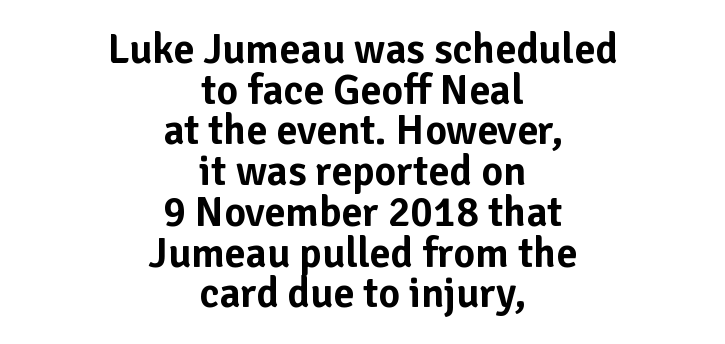
{"serif": "no", "italic": "no", "width": "normal", "stroke_contrast": "low", "x_height": "medium", "monospaced": "no", "underline": "no", "align": "center", "line_spacing": "tight", "line_spacing_ratio": 0.97, "letter_spacing": "normal", "letter_spacing_em": 0.0, "glyph_px": 42}
